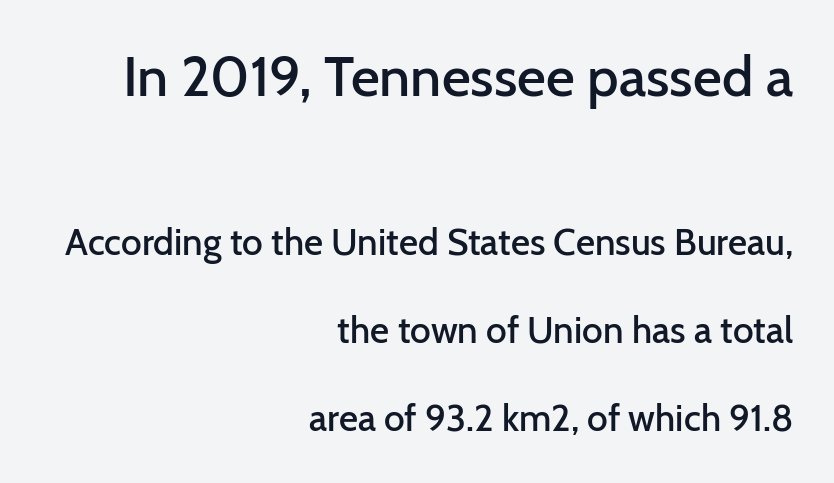
Q: Is the text bold? A: Semi-bold.
Q: Is the text italic (slanted)? A: No, it is upright.
Q: Is the typeface a serif or a sans-serif typeface? A: Sans-serif.
Q: Is the text underlined? A: No.
Q: How is the paragraph aligned? A: Right-aligned.
Q: Is the spacing between letters normal or unusually wide? A: Normal.
Q: Is the spacing between lines tight, normal or loose? A: Loose.
Q: Which block of text is set in a larger size, the first (top) or the second (bottom)? A: The first (top) one.
Q: Width (condensed, normal, or wide)? A: Normal.
Q: Stroke contrast? A: Low.
Q: x-height? A: Medium.
Q: Monospaced? A: No.
